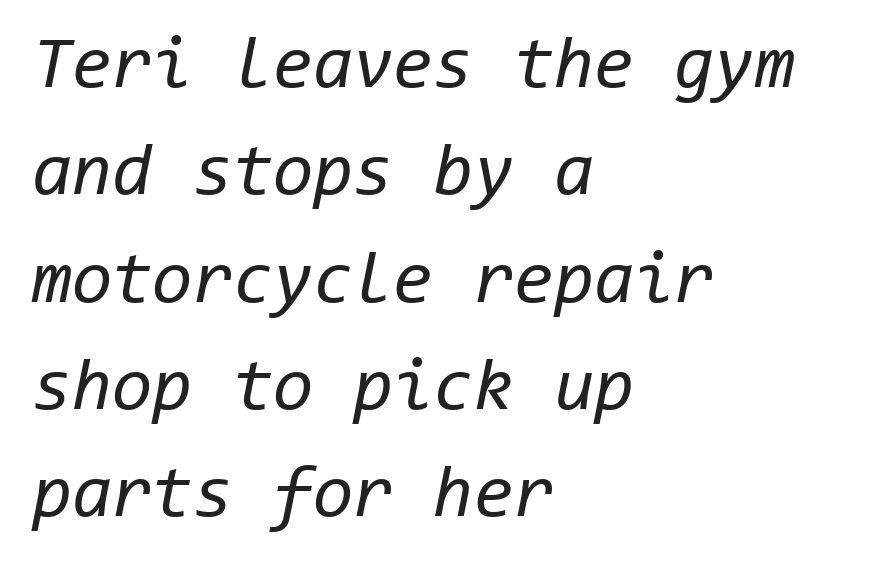
The image shows 73 px regular-weight type, italic (leaning right), monospaced; set left-aligned, normal line spacing (1.47x), normal letter spacing, not underlined; low stroke contrast and a medium x-height.
